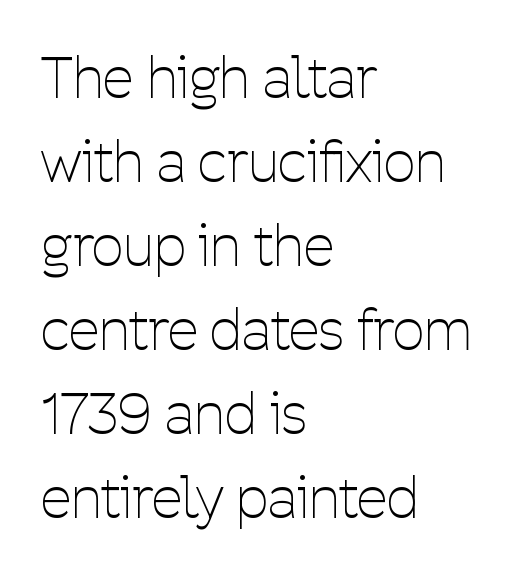
In terms of leading, this rendering sits right in the middle. This rendering uses left alignment, leaving the right contour irregular. Each row of text sits above clean, open space. The specimen reads as upright at a glance. Unlike a traditional serif, this face leaves its strokes unadorned. The letters advance in unequal steps, a hallmark of proportional type.
